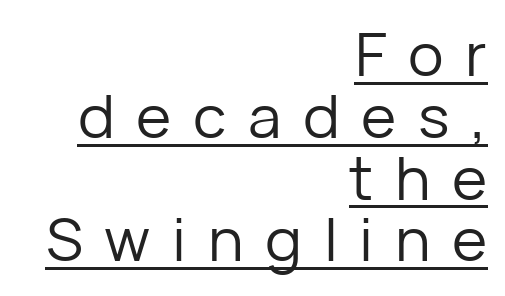
The image shows 60 px regular-weight sans-serif type, upright; set right-aligned, tight line spacing (1.03x), unusually wide letter spacing (+0.36 em), underlined; low stroke contrast and a medium x-height.
